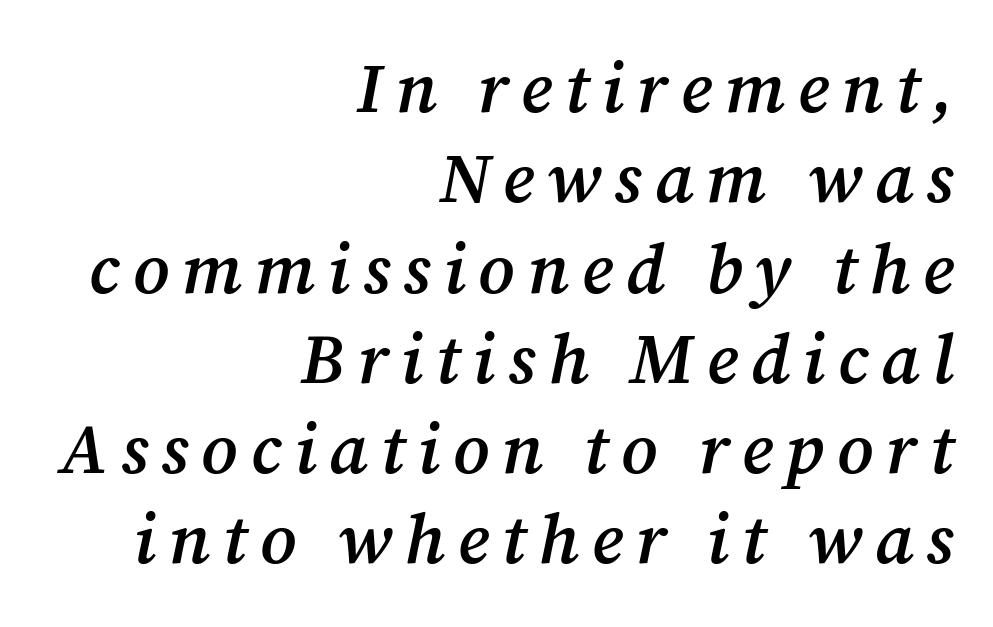
{"serif": "yes", "italic": "yes", "lean": "right", "slant_degrees": 12, "bold": "semi", "weight": "semibold", "width": "normal", "stroke_contrast": "medium", "x_height": "medium", "monospaced": "no", "underline": "no", "align": "right", "line_spacing": "normal", "line_spacing_ratio": 1.29, "glyph_px": 70}
